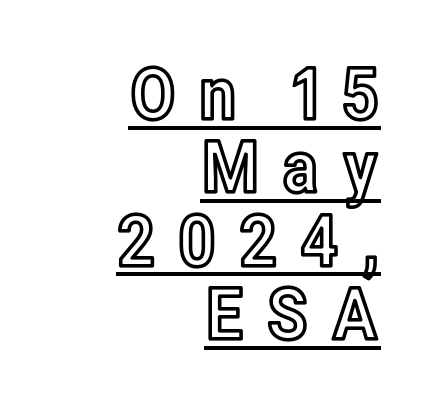
This is roman type, the default non-slanted kind. One glance says dense: line gaps are narrower than usual. This sample uses expanded letter spacing, leaving extra air between glyphs. The letters advance in unequal steps, a hallmark of proportional type. Each line of the rendering has a horizontal stroke beneath the glyphs.
